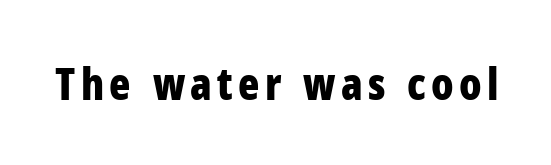
Classification — sans serif. The sample has been set heavy, in full bold. The specimen reads as upright at a glance. Bare-footed words on every line.
